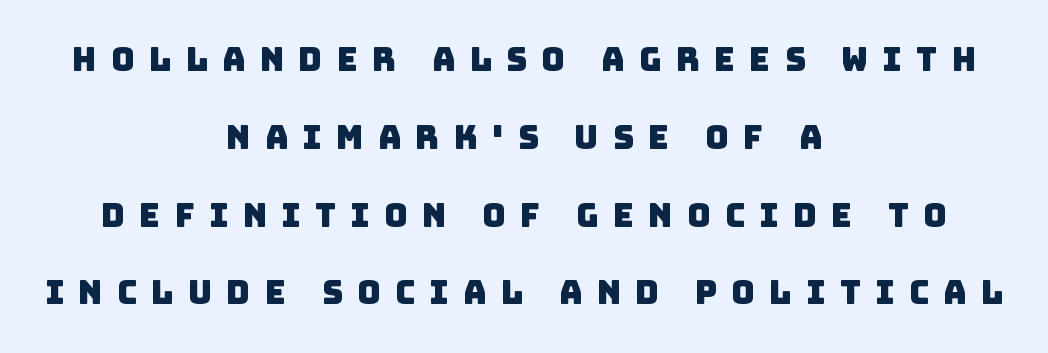
{"serif": "no", "width": "normal", "stroke_contrast": "low", "x_height": "large", "monospaced": "no", "underline": "no", "align": "center", "line_spacing": "loose", "line_spacing_ratio": 2.43, "letter_spacing": "wide", "letter_spacing_em": 0.45, "glyph_px": 32}
